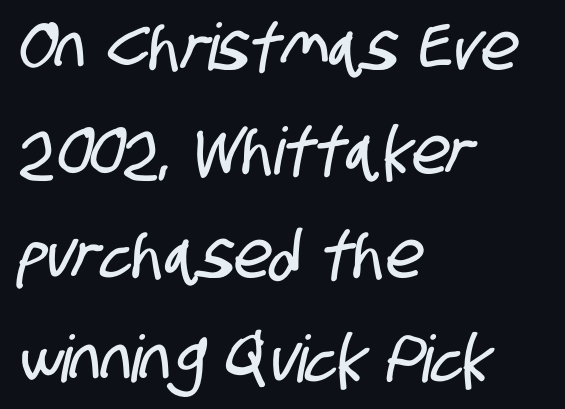
The image shows 65 px condensed sans-serif type; set left-aligned, normal line spacing (1.6x), normal letter spacing, not underlined; low stroke contrast and a large x-height.
